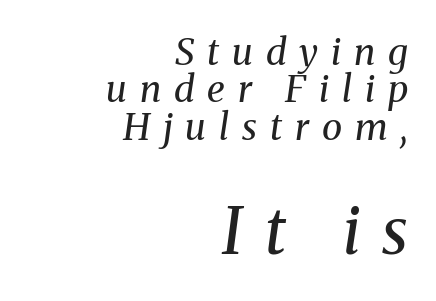
A flush-right, rag-left setting is used for this passage. Is this a sans? No — the strokes have serifs. Type without underlining. The block of text is dense from top to bottom, with scant space between rows.
